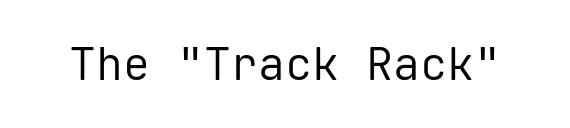
{"serif": "no", "italic": "no", "bold": "no", "weight": "regular", "width": "normal", "stroke_contrast": "low", "x_height": "medium", "monospaced": "yes", "underline": "no", "letter_spacing": "normal", "letter_spacing_em": 0.0, "glyph_px": 45}
